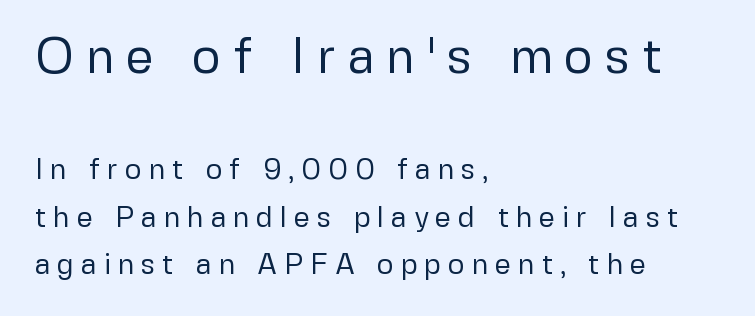
Q: Is the text bold? A: No.
Q: Is the text italic (slanted)? A: No, it is upright.
Q: Is the typeface a serif or a sans-serif typeface? A: Sans-serif.
Q: Is the text underlined? A: No.
Q: How is the paragraph aligned? A: Left-aligned.
Q: Is the spacing between letters normal or unusually wide? A: Unusually wide.
Q: Is the spacing between lines tight, normal or loose? A: Normal.
Q: Which block of text is set in a larger size, the first (top) or the second (bottom)? A: The first (top) one.
Q: Width (condensed, normal, or wide)? A: Normal.
Q: Stroke contrast? A: Low.
Q: x-height? A: Medium.
Q: Monospaced? A: No.
